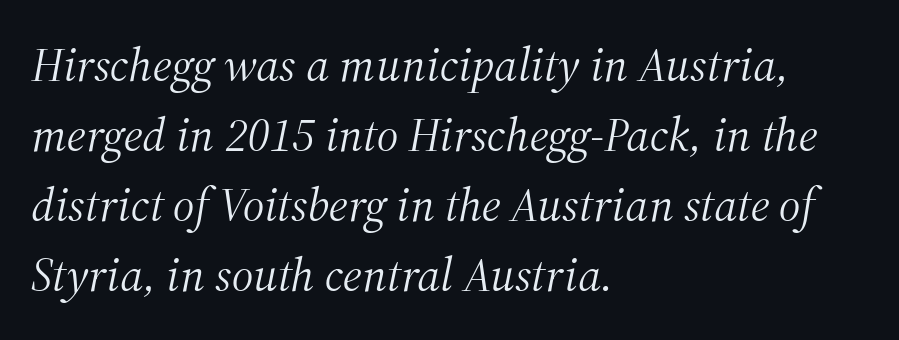
{"serif": "yes", "italic": "yes", "lean": "right", "slant_degrees": 12, "bold": "no", "weight": "light", "width": "normal", "stroke_contrast": "medium", "x_height": "medium", "monospaced": "no", "underline": "no", "align": "left", "line_spacing": "normal", "line_spacing_ratio": 1.46, "letter_spacing": "normal", "letter_spacing_em": 0.0, "glyph_px": 48}
